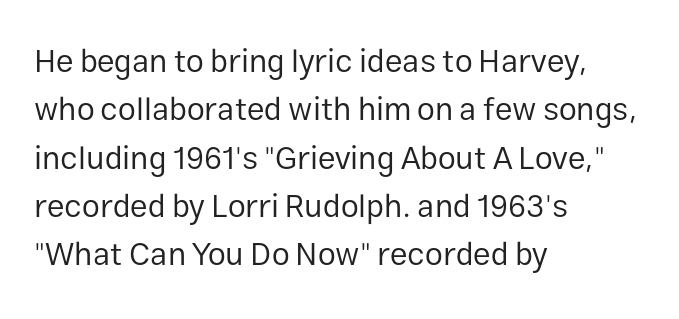
The image shows 32 px regular-weight sans-serif type, upright; set left-aligned, normal line spacing (1.51x), normal letter spacing, not underlined; low stroke contrast and a medium x-height.
